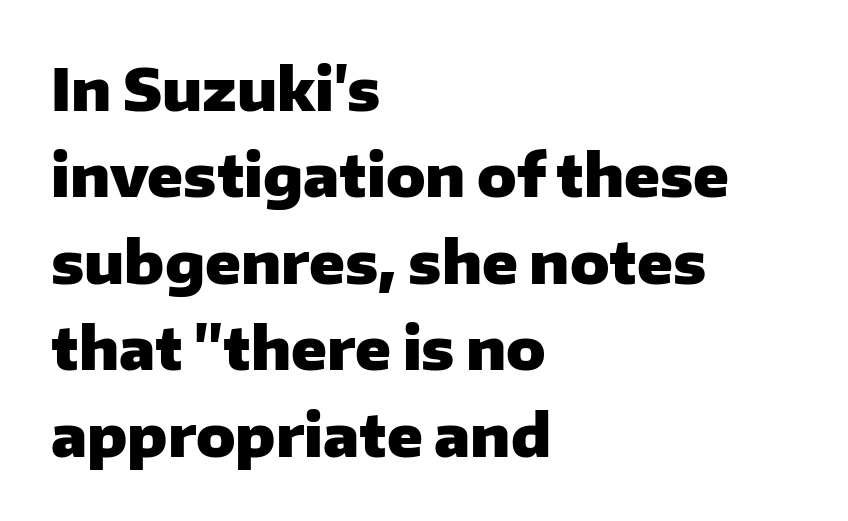
Q: Is the text bold? A: Yes.
Q: Is the text italic (slanted)? A: No, it is upright.
Q: Is the typeface a serif or a sans-serif typeface? A: Sans-serif.
Q: Is the text underlined? A: No.
Q: How is the paragraph aligned? A: Left-aligned.
Q: Is the spacing between letters normal or unusually wide? A: Normal.
Q: Is the spacing between lines tight, normal or loose? A: Normal.
Q: Width (condensed, normal, or wide)? A: Normal.
Q: Stroke contrast? A: Low.
Q: x-height? A: Medium.
Q: Monospaced? A: No.
